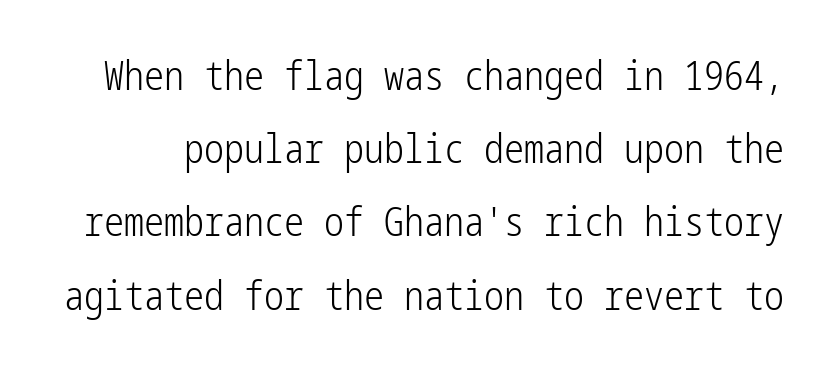
Designer's note — italics off, roman on. The face looks like a standard text weight, possibly lighter. Students, note that the glyphs here touch the page at normal intervals. Grotesque or geometric, the face here clearly has no serifs. Check the space under the baseline: it is left empty.
